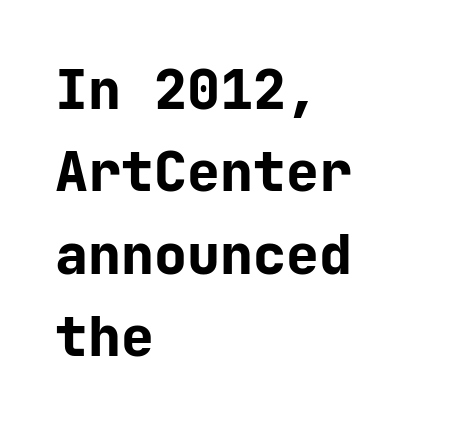
The image shows 55 px bold sans-serif type, upright, monospaced; set left-aligned, normal line spacing (1.5x), normal letter spacing, not underlined; low stroke contrast and a medium x-height.
